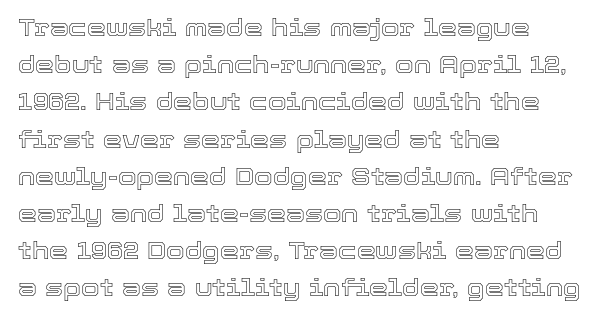
Q: Is the text italic (slanted)? A: No, it is upright.
Q: Is the text underlined? A: No.
Q: How is the paragraph aligned? A: Left-aligned.
Q: Is the spacing between letters normal or unusually wide? A: Normal.
Q: Is the spacing between lines tight, normal or loose? A: Normal.
